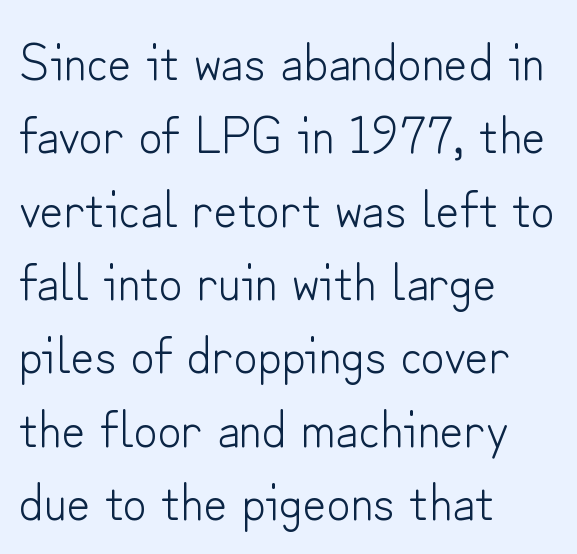
Short note: letters normally spaced. These lines are set flush left with a ragged right edge. Notice how descenders clear the ascenders below comfortably — that's standard leading. The letters advance in unequal steps, a hallmark of proportional type.
